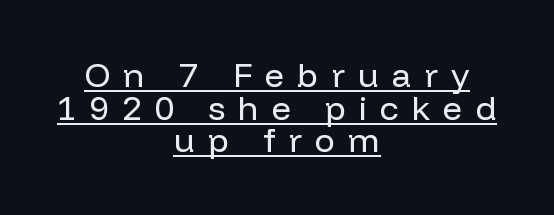
Each line is balanced around a shared central axis. The rendering uses natural spacing where letterforms have individual widths. Look at the tracking — it's clearly loosened, letters drifting apart. Ascenders rise straight up at ninety degrees.
